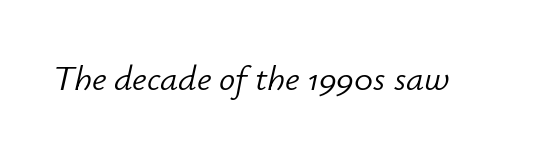
Q: Is the text bold? A: No.
Q: Is the text italic (slanted)? A: Yes, it leans right by about 12 degrees.
Q: Is the text underlined? A: No.
Q: Is the spacing between letters normal or unusually wide? A: Normal.
Q: Width (condensed, normal, or wide)? A: Normal.
Q: Stroke contrast? A: Low.
Q: x-height? A: Small.
Q: Monospaced? A: No.
